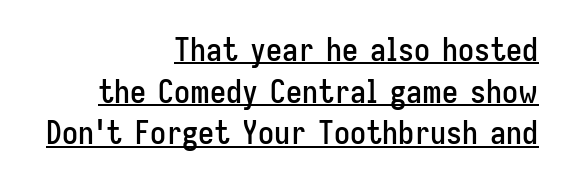
The image shows 32 px condensed sans-serif type, upright; set right-aligned, normal line spacing (1.3x), normal letter spacing, underlined; low stroke contrast and a medium x-height.
